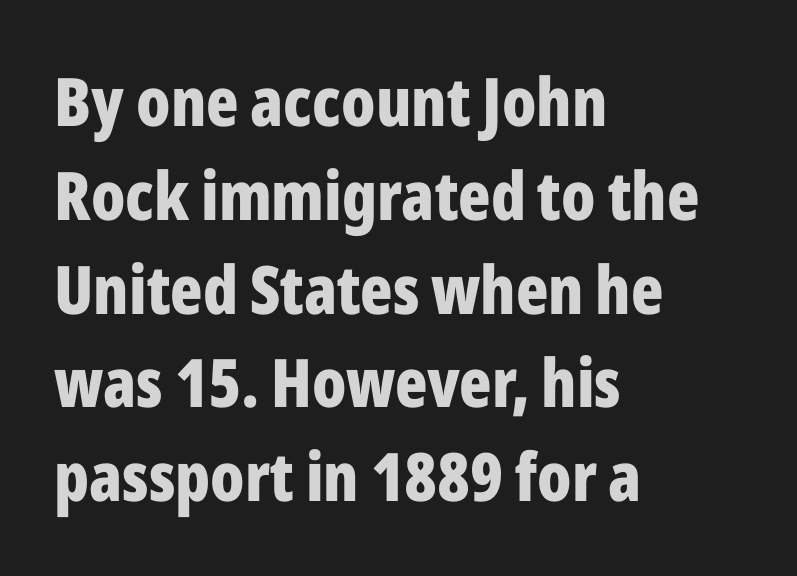
Q: Is the text bold? A: Yes.
Q: Is the text italic (slanted)? A: No, it is upright.
Q: Is the typeface a serif or a sans-serif typeface? A: Sans-serif.
Q: Is the text underlined? A: No.
Q: How is the paragraph aligned? A: Left-aligned.
Q: Is the spacing between letters normal or unusually wide? A: Normal.
Q: Is the spacing between lines tight, normal or loose? A: Normal.
Q: Width (condensed, normal, or wide)? A: Condensed.
Q: Stroke contrast? A: Low.
Q: x-height? A: Medium.
Q: Monospaced? A: No.
